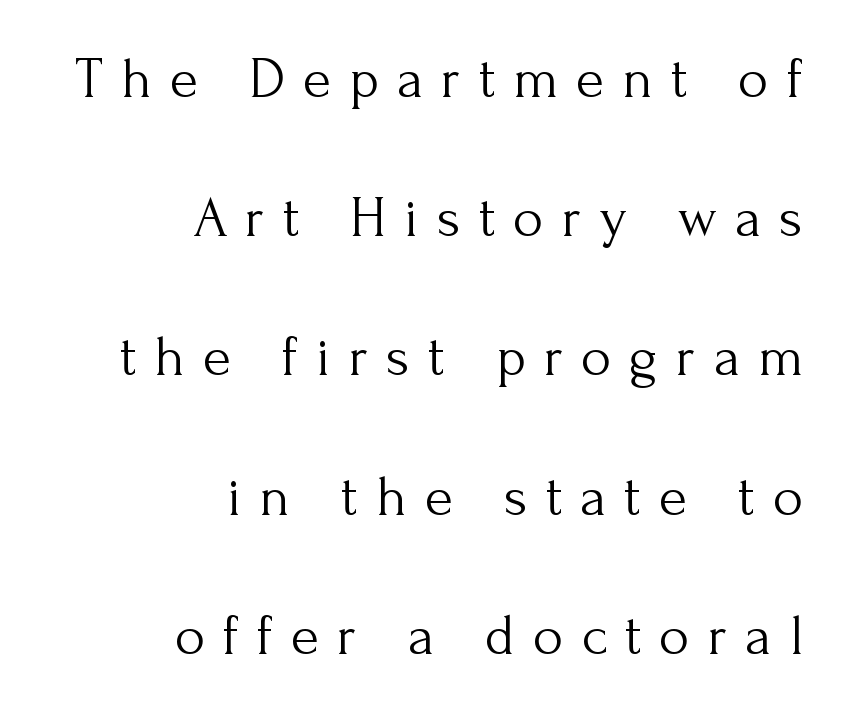
Q: Is the text bold? A: No.
Q: Is the text italic (slanted)? A: No, it is upright.
Q: Is the typeface a serif or a sans-serif typeface? A: Serif.
Q: Is the text underlined? A: No.
Q: How is the paragraph aligned? A: Right-aligned.
Q: Is the spacing between letters normal or unusually wide? A: Unusually wide.
Q: Is the spacing between lines tight, normal or loose? A: Loose.
Q: Width (condensed, normal, or wide)? A: Normal.
Q: Stroke contrast? A: Medium.
Q: x-height? A: Small.
Q: Monospaced? A: No.
